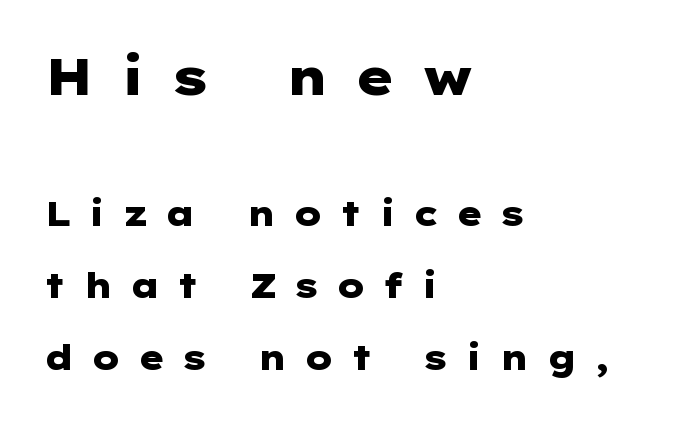
Q: Is the text bold? A: Yes.
Q: Is the text italic (slanted)? A: No, it is upright.
Q: Is the typeface a serif or a sans-serif typeface? A: Sans-serif.
Q: Is the text underlined? A: No.
Q: How is the paragraph aligned? A: Left-aligned.
Q: Is the spacing between letters normal or unusually wide? A: Unusually wide.
Q: Is the spacing between lines tight, normal or loose? A: Loose.
Q: Which block of text is set in a larger size, the first (top) or the second (bottom)? A: The first (top) one.
Q: Width (condensed, normal, or wide)? A: Wide.
Q: Stroke contrast? A: Low.
Q: x-height? A: Medium.
